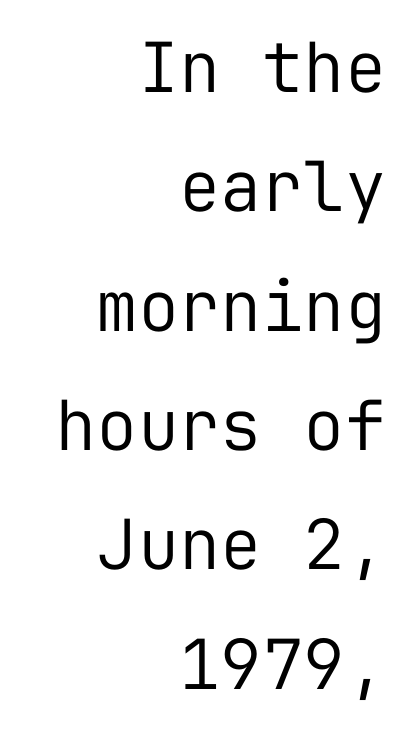
Type style note: lacks serifs. Does extra space separate the letters? No, they use regular spacing. Line endings align vertically; line beginnings do not. The font's upright variant was chosen for this text. The rendering uses typewriter-style spacing with identical character cells.
